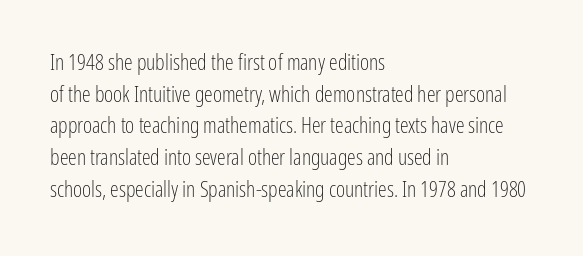
Q: Is the text bold? A: No.
Q: Is the text italic (slanted)? A: No, it is upright.
Q: Is the text underlined? A: No.
Q: How is the paragraph aligned? A: Left-aligned.
Q: Is the spacing between letters normal or unusually wide? A: Normal.
Q: Is the spacing between lines tight, normal or loose? A: Normal.
